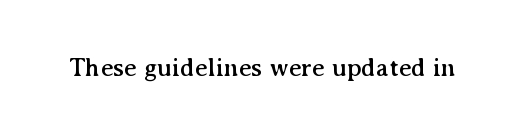
The image shows 26 px text type, upright; set normal letter spacing, not underlined.
